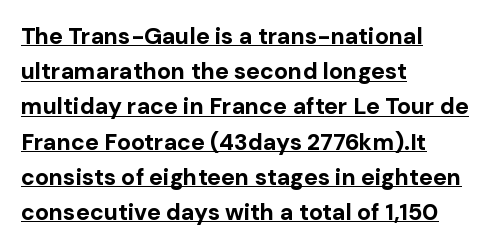
Each line of the rendering has a horizontal stroke beneath the glyphs. The leading is moderate, giving the passage an even texture. Short note: letters normally spaced. Italic? Not at all — the glyphs are vertical. A full-strength bold gives these letters their thick strokes. Which margin do the lines hug? The left one — the right edge is uneven.
